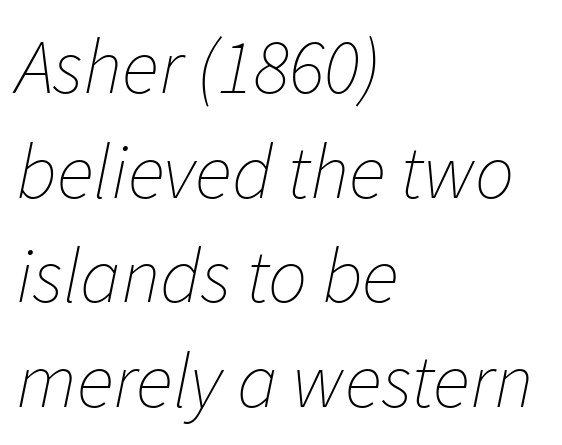
The image shows 78 px thin type, italic (leaning right); set left-aligned, normal line spacing (1.34x), normal letter spacing, not underlined; low stroke contrast and a medium x-height.
